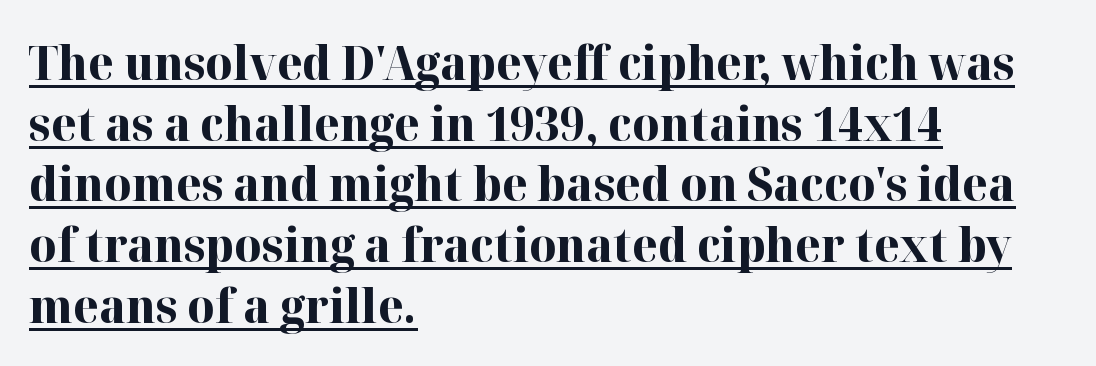
The image shows 47 px bold serif type, upright; set left-aligned, normal line spacing (1.29x), normal letter spacing, underlined; high stroke contrast and a medium x-height.
